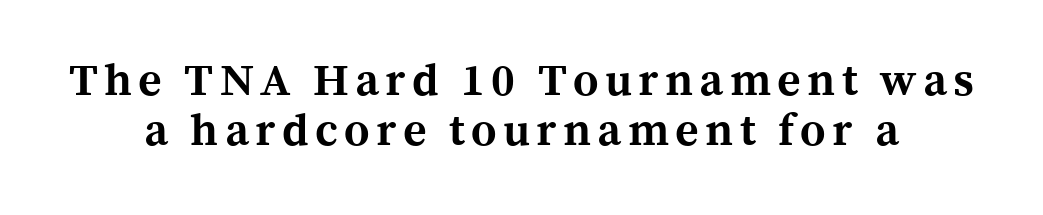
The image shows 45 px bold serif type, upright; set centered, tight line spacing (1.12x), not underlined; a medium x-height.
